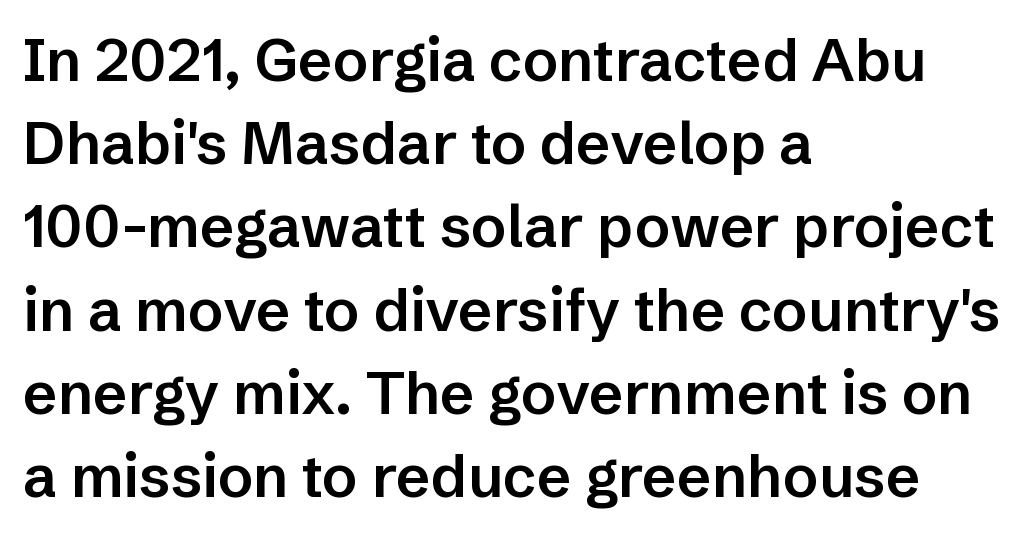
Q: Is the text bold? A: Semi-bold.
Q: Is the text italic (slanted)? A: No, it is upright.
Q: Is the typeface a serif or a sans-serif typeface? A: Sans-serif.
Q: Is the text underlined? A: No.
Q: How is the paragraph aligned? A: Left-aligned.
Q: Is the spacing between letters normal or unusually wide? A: Normal.
Q: Is the spacing between lines tight, normal or loose? A: Normal.
Q: Width (condensed, normal, or wide)? A: Normal.
Q: Stroke contrast? A: Low.
Q: x-height? A: Medium.
Q: Monospaced? A: No.
